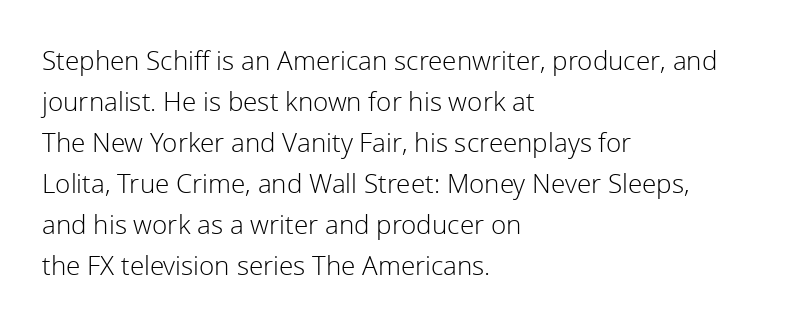
Q: Is the text bold? A: No.
Q: Is the text italic (slanted)? A: No, it is upright.
Q: Is the text underlined? A: No.
Q: How is the paragraph aligned? A: Left-aligned.
Q: Is the spacing between letters normal or unusually wide? A: Normal.
Q: Is the spacing between lines tight, normal or loose? A: Normal.
